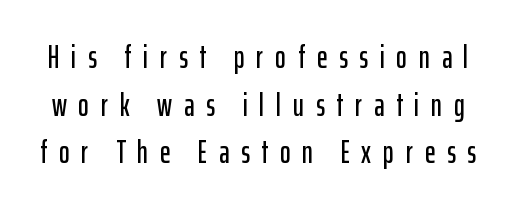
{"serif": "no", "italic": "no", "width": "condensed", "stroke_contrast": "low", "x_height": "medium", "monospaced": "no", "underline": "no", "line_spacing": "normal", "line_spacing_ratio": 1.49, "letter_spacing": "wide", "letter_spacing_em": 0.37, "glyph_px": 32}
